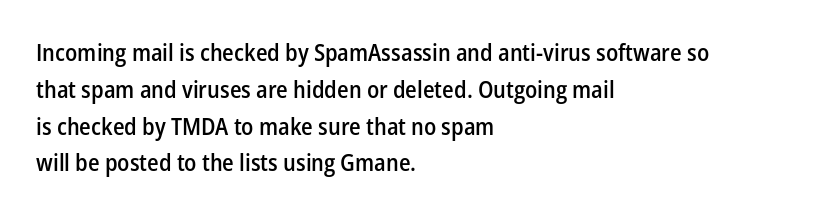
In terms of leading, this rendering sits right in the middle. Which margin do the lines hug? The left one — the right edge is uneven. Stroke thickness is moderately raised; the sample reads as semibold. Observe the ordinary spacing: letters are neighbours, not strangers. Upright lettering throughout.
